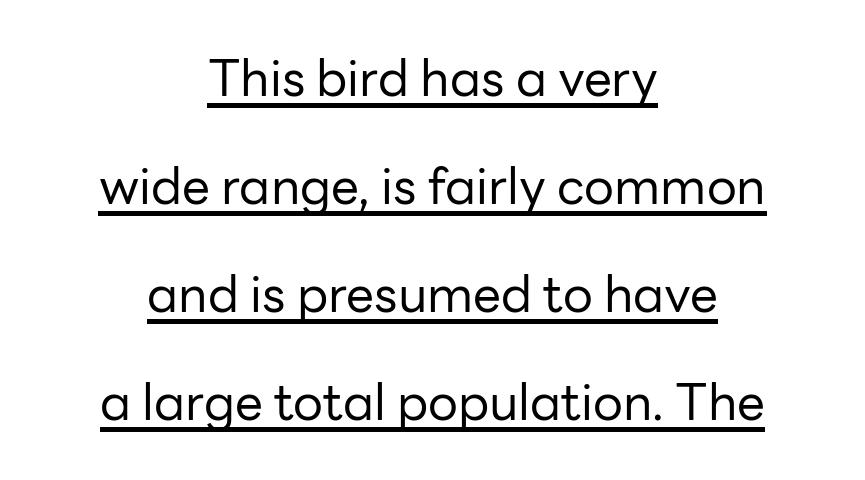
Varying glyph widths throughout — classic text-font behaviour. A typesetter would mark this as roman, not italic. Line spacing here is loose. The rendering shows plain stroke endings on the letterforms — a sans-serif design.
